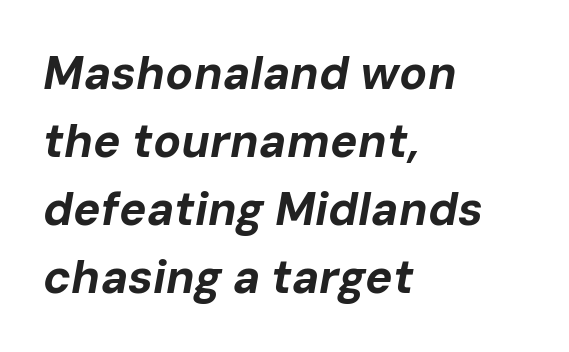
{"italic": "yes", "lean": "right", "slant_degrees": 10, "bold": "yes", "weight": "bold", "width": "normal", "stroke_contrast": "low", "x_height": "medium", "monospaced": "no", "underline": "no", "align": "left", "line_spacing": "normal", "line_spacing_ratio": 1.48, "letter_spacing": "normal", "letter_spacing_em": 0.0, "glyph_px": 46}
